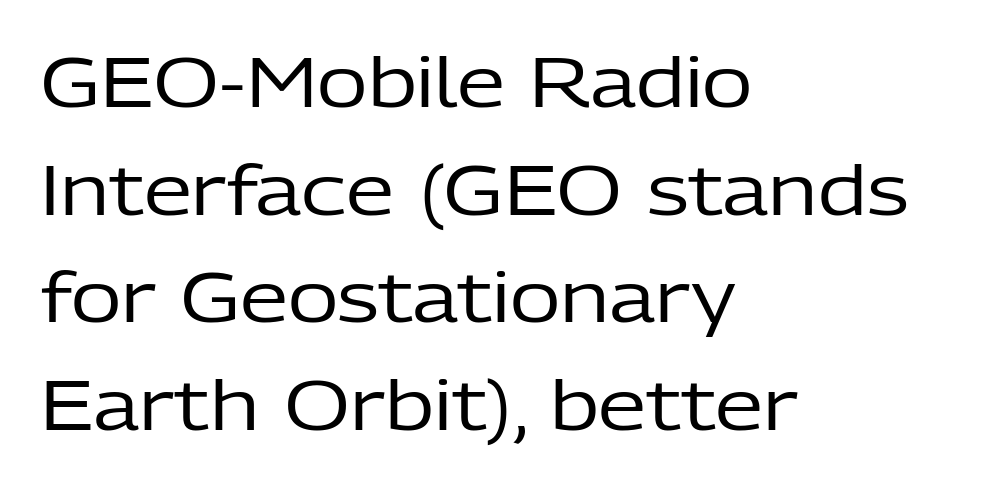
The image shows 69 px regular-weight sans-serif type, upright; set left-aligned, normal line spacing (1.56x), normal letter spacing, not underlined; low stroke contrast and a medium x-height.
